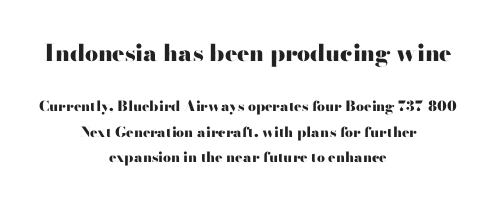
The image shows 23 px bold type, upright; set centered, line spacing 1.82x, normal letter spacing, not underlined; the first (top) block is 1.64x larger.
